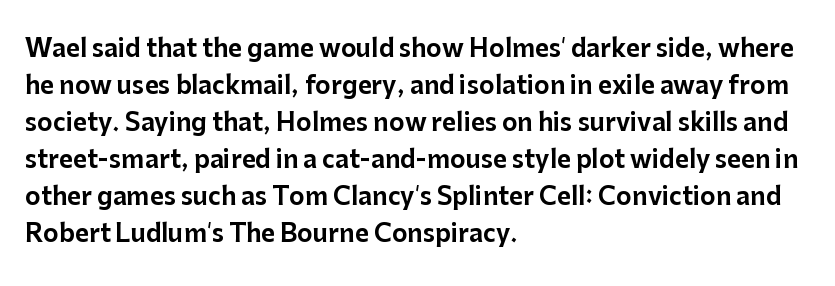
The image shows 24 px text type, upright; set left-aligned, normal line spacing (1.54x), normal letter spacing, not underlined.
